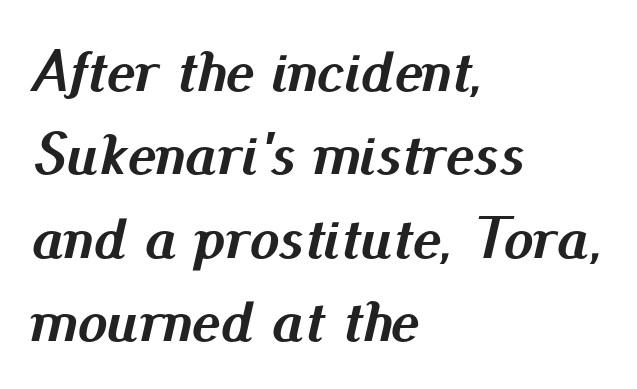
{"italic": "yes", "lean": "right", "slant_degrees": 13, "bold": "yes", "weight": "semibold", "width": "normal", "stroke_contrast": "medium", "x_height": "small", "monospaced": "no", "underline": "no", "align": "left", "line_spacing": "normal", "line_spacing_ratio": 1.39, "letter_spacing": "normal", "letter_spacing_em": 0.0, "glyph_px": 60}
